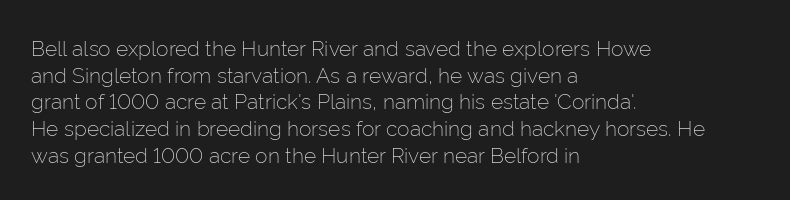
{"italic": "no", "bold": "no", "underline": "no", "align": "left", "line_spacing": "normal", "line_spacing_ratio": 1.27, "letter_spacing": "normal", "letter_spacing_em": 0.0, "glyph_px": 21}
